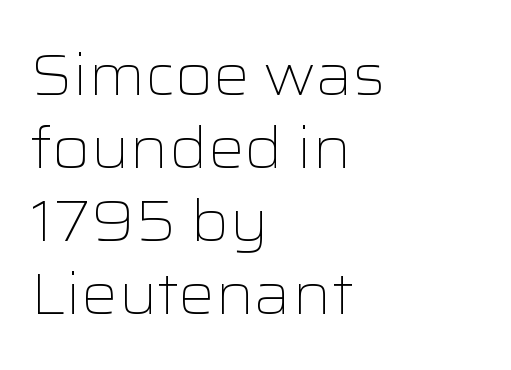
Q: Is the text bold? A: No.
Q: Is the text italic (slanted)? A: No, it is upright.
Q: Is the typeface a serif or a sans-serif typeface? A: Sans-serif.
Q: Is the text underlined? A: No.
Q: How is the paragraph aligned? A: Left-aligned.
Q: Is the spacing between letters normal or unusually wide? A: Normal.
Q: Is the spacing between lines tight, normal or loose? A: Normal.
Q: Width (condensed, normal, or wide)? A: Wide.
Q: Stroke contrast? A: Low.
Q: x-height? A: Medium.
Q: Monospaced? A: No.
